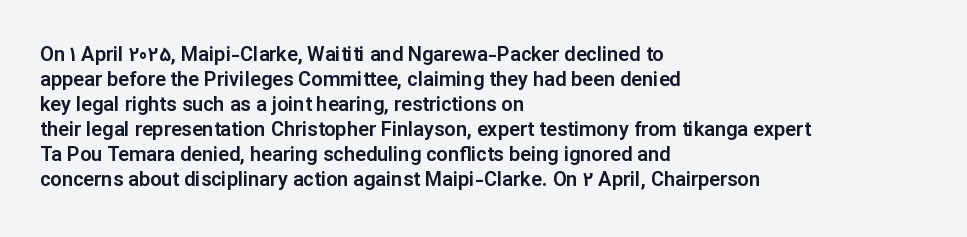
The space between consecutive lines is moderate. The area under the type is left untouched. The letters sit at their default tracking, neither squeezed nor spread. If you drew a line through each stem, it would be perfectly vertical. This rendering uses left alignment, leaving the right contour irregular.
